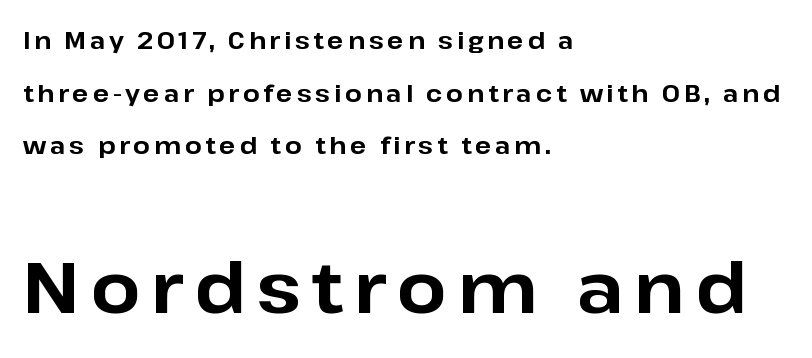
A typesetter would mark this as roman, not italic. The rendering shows plain stroke endings on the letterforms — a sans-serif design. Spacing verdict: proportional, widths tailored to each character. Emphasis by weight is at full strength: bold. The rag falls on the right side of this text block. In this sample the second text group is rendered at the bigger scale.
